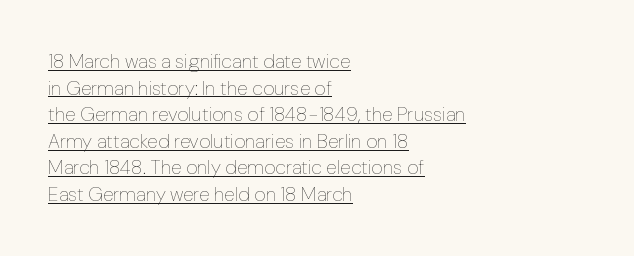
The image shows 20 px text type, upright; set left-aligned, normal line spacing (1.33x), normal letter spacing, underlined.
